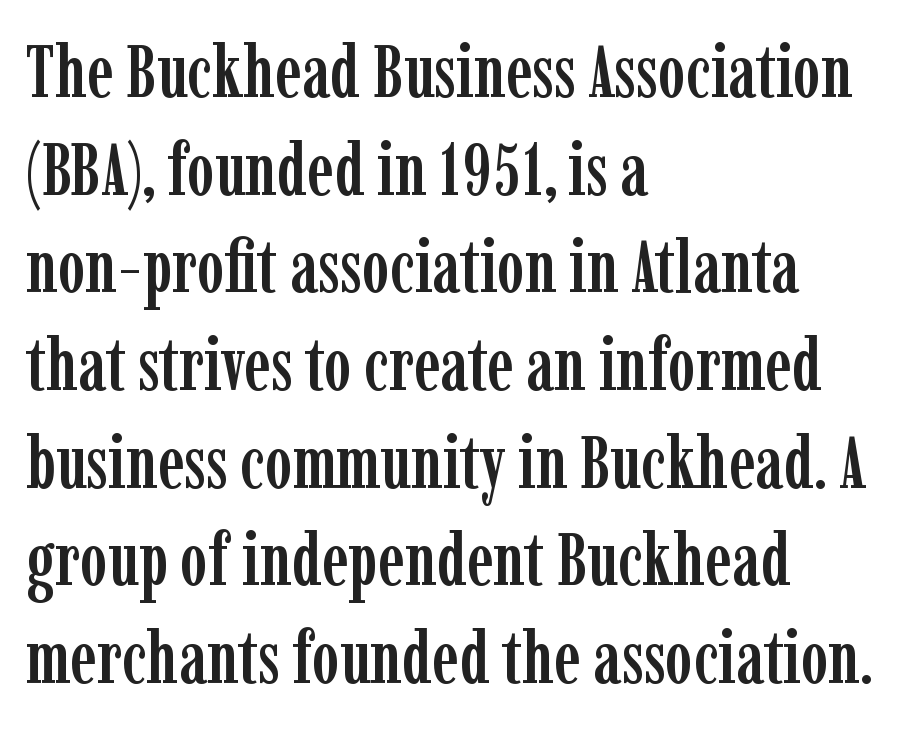
{"serif": "yes", "italic": "no", "width": "condensed", "stroke_contrast": "low", "x_height": "medium", "monospaced": "no", "underline": "no", "align": "left", "line_spacing": "normal", "line_spacing_ratio": 1.32, "letter_spacing": "normal", "letter_spacing_em": 0.0, "glyph_px": 74}
